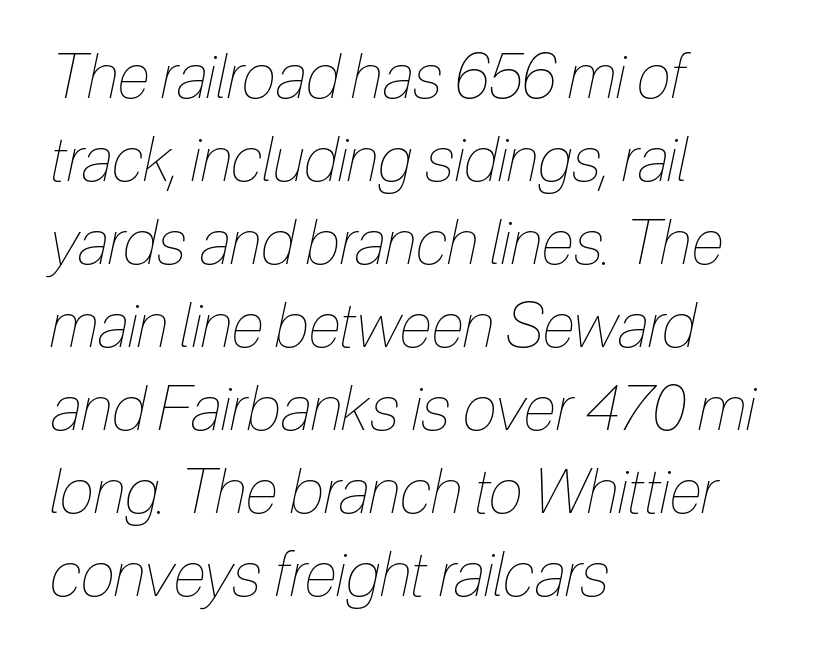
The image shows 62 px thin, condensed type, italic (leaning right); set left-aligned, normal line spacing (1.34x), normal letter spacing, not underlined; low stroke contrast and a medium x-height.
